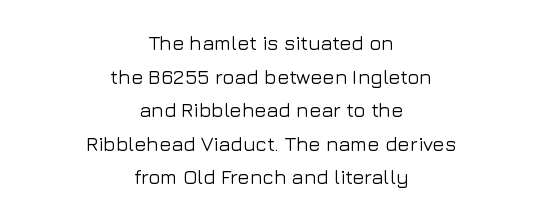
Q: Is the text italic (slanted)? A: No, it is upright.
Q: Is the text underlined? A: No.
Q: How is the paragraph aligned? A: Centered.
Q: Is the spacing between letters normal or unusually wide? A: Normal.
Q: Is the spacing between lines tight, normal or loose? A: Normal.
